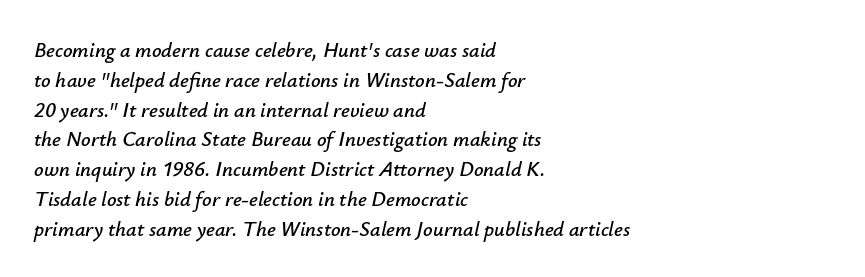
Horizontal bands of white between lines are of average thickness. Has an underline been added? It has not. Notice how the passage keeps a crisp vertical edge on the left only. When letters slant like this, we call the style italic. How are the letters spaced? Ordinarily, with no added tracking.
